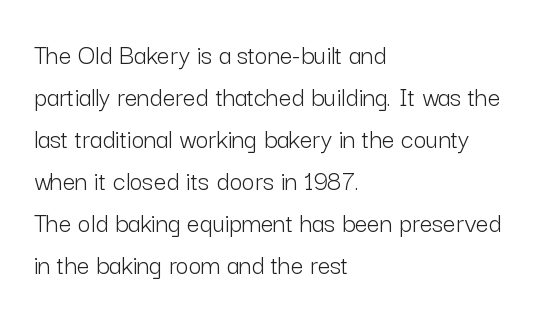
What's the leading like? Ordinary, nothing unusual. Heft: none added — not bold. The zone under the glyphs is completely vacant. Characters remain perfectly vertical along every line. This is sans-serif lettering, the kind often seen on screens and signage. The rendering uses natural spacing where letterforms have individual widths.
